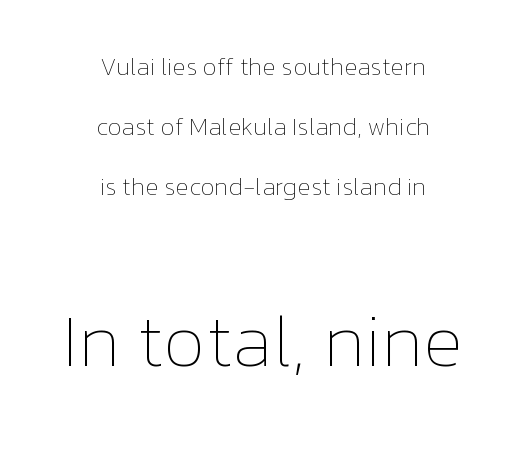
Q: Is the text bold? A: No.
Q: Is the text italic (slanted)? A: No, it is upright.
Q: Is the text underlined? A: No.
Q: How is the paragraph aligned? A: Centered.
Q: Is the spacing between letters normal or unusually wide? A: Normal.
Q: Is the spacing between lines tight, normal or loose? A: Loose.
Q: Which block of text is set in a larger size, the first (top) or the second (bottom)? A: The second (bottom) one.
Q: Width (condensed, normal, or wide)? A: Normal.
Q: Stroke contrast? A: Low.
Q: x-height? A: Medium.
Q: Monospaced? A: No.
